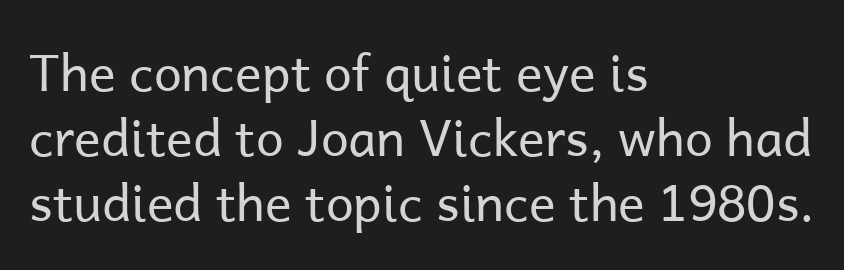
{"serif": "no", "italic": "no", "bold": "no", "weight": "regular", "width": "normal", "stroke_contrast": "low", "x_height": "medium", "monospaced": "no", "underline": "no", "align": "left", "line_spacing": "normal", "line_spacing_ratio": 1.3, "letter_spacing": "normal", "letter_spacing_em": 0.0, "glyph_px": 50}
